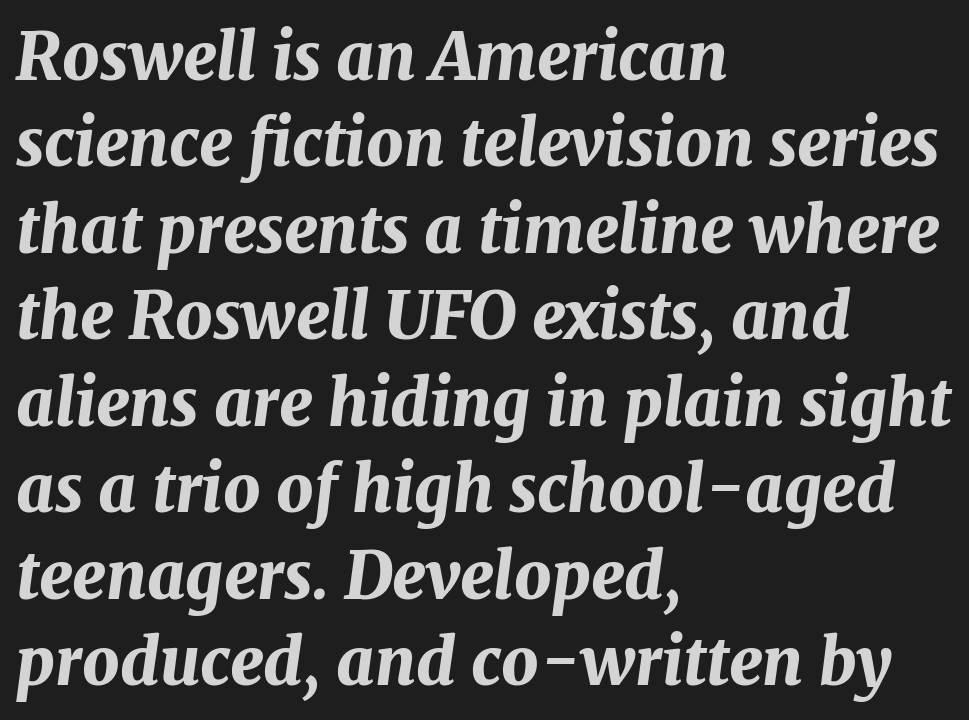
The image shows 65 px bold type, italic (leaning right); set left-aligned, normal line spacing (1.33x), normal letter spacing, not underlined; medium stroke contrast and a medium x-height.
